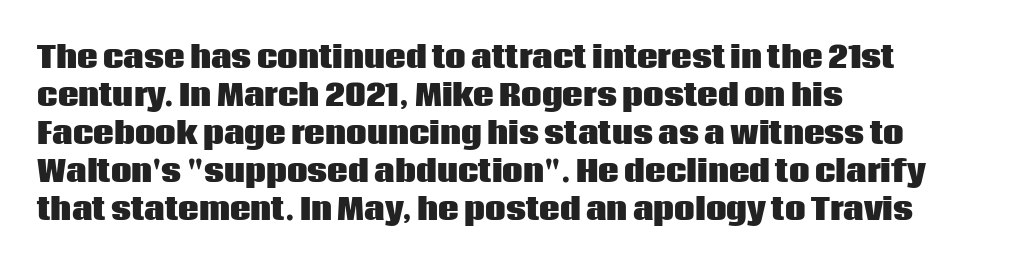
The image shows 29 px heavy sans-serif type, upright; set left-aligned, normal line spacing (1.31x), normal letter spacing, not underlined; low stroke contrast and a large x-height.
